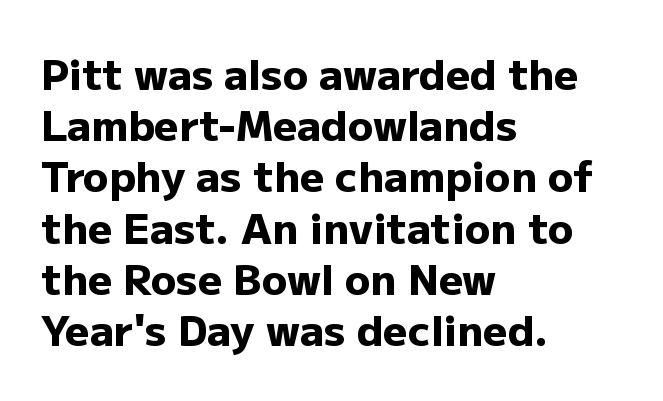
Q: Is the text bold? A: Yes.
Q: Is the text italic (slanted)? A: No, it is upright.
Q: Is the typeface a serif or a sans-serif typeface? A: Sans-serif.
Q: Is the text underlined? A: No.
Q: How is the paragraph aligned? A: Left-aligned.
Q: Is the spacing between letters normal or unusually wide? A: Normal.
Q: Width (condensed, normal, or wide)? A: Normal.
Q: Stroke contrast? A: Low.
Q: x-height? A: Medium.
Q: Monospaced? A: No.
